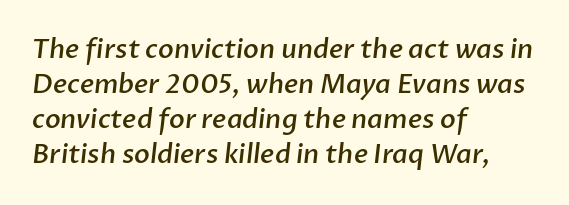
The image shows 26 px text type; set left-aligned, normal line spacing (1.34x), normal letter spacing, not underlined.
